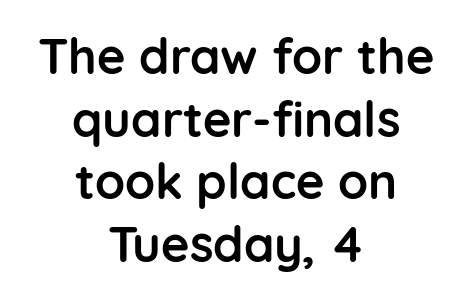
The image shows 49 px semibold sans-serif type, upright; set centered, normal line spacing (1.28x), normal letter spacing, not underlined; low stroke contrast and a medium x-height.
